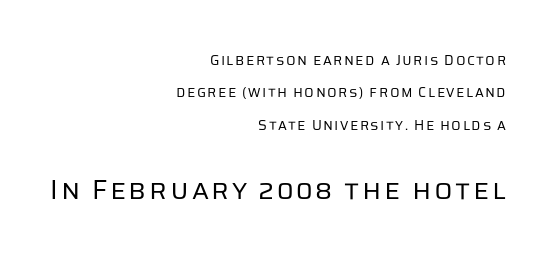
Q: Is the text bold? A: No.
Q: Is the text italic (slanted)? A: No, it is upright.
Q: Is the text underlined? A: No.
Q: How is the paragraph aligned? A: Right-aligned.
Q: Is the spacing between lines tight, normal or loose? A: Loose.
Q: Which block of text is set in a larger size, the first (top) or the second (bottom)? A: The second (bottom) one.
